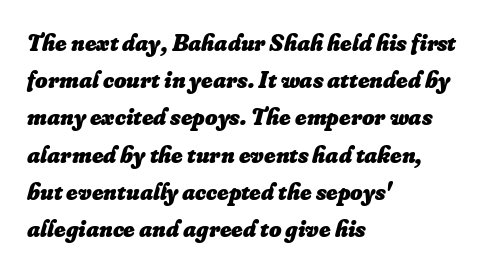
Q: Is the text bold? A: Yes.
Q: Is the text italic (slanted)? A: Yes, it leans right by about 16 degrees.
Q: Is the text underlined? A: No.
Q: How is the paragraph aligned? A: Left-aligned.
Q: Is the spacing between letters normal or unusually wide? A: Normal.
Q: Is the spacing between lines tight, normal or loose? A: Normal.
